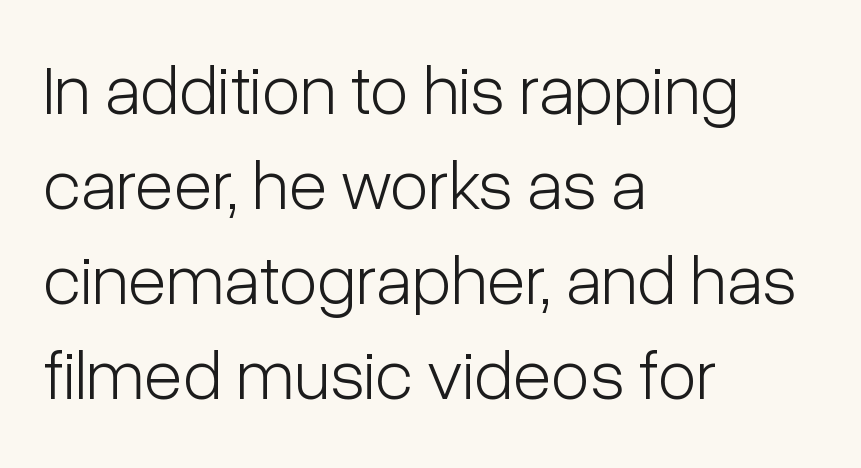
The image shows 71 px light, condensed sans-serif type, upright; set left-aligned, normal line spacing (1.34x), normal letter spacing, not underlined; low stroke contrast and a medium x-height.
